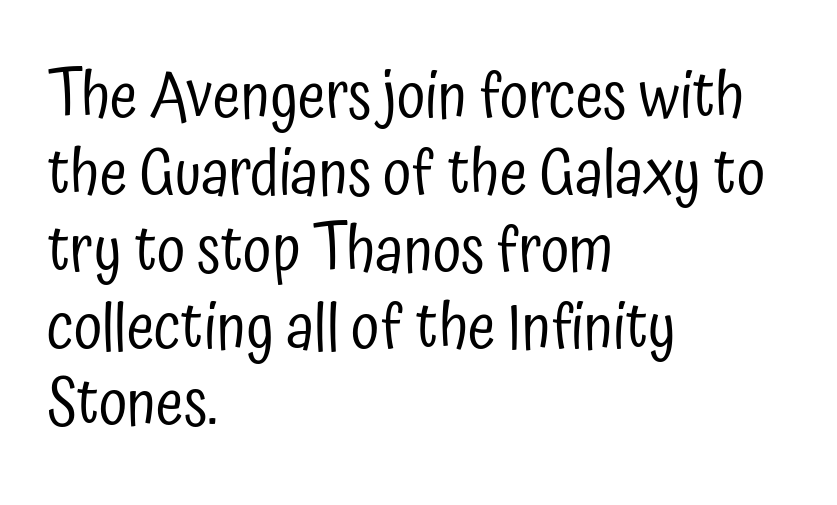
The image shows 63 px regular-weight, condensed sans-serif type, upright; set left-aligned, line spacing 1.22x, normal letter spacing, not underlined; low stroke contrast and a medium x-height.
